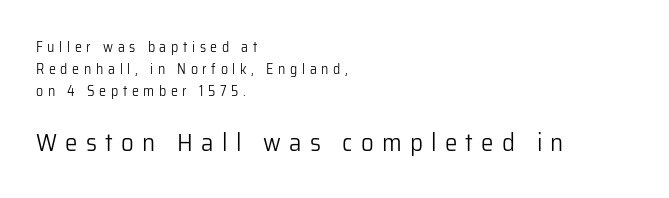
The image shows 25 px text type, upright; set left-aligned, normal line spacing (1.56x), unusually wide letter spacing (+0.33 em), not underlined; the second (bottom) block is 1.79x larger.
